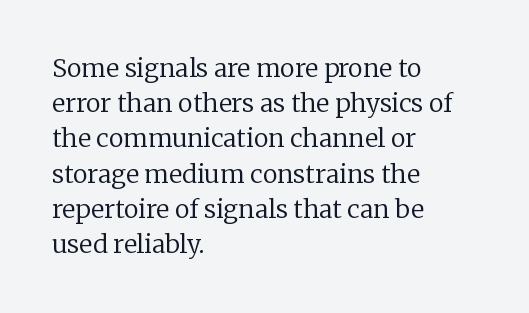
Q: Is the text bold? A: No.
Q: Is the text italic (slanted)? A: No, it is upright.
Q: Is the text underlined? A: No.
Q: How is the paragraph aligned? A: Left-aligned.
Q: Is the spacing between letters normal or unusually wide? A: Normal.
Q: Is the spacing between lines tight, normal or loose? A: Normal.
